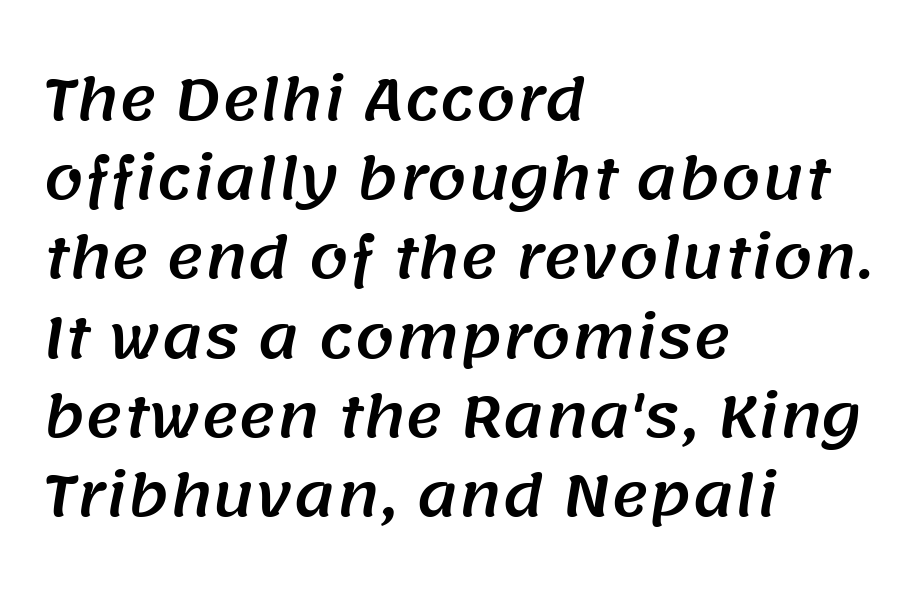
Each letter keeps its own natural width here, so spacing adapts to shape. Classification — sans serif. The space beneath each line is pristine and unruled. Normally led — the rows are evenly, conventionally spaced.
